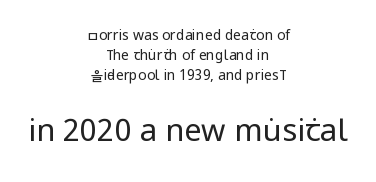
{"serif": "no", "italic": "no", "bold": "no", "weight": "regular", "width": "condensed", "stroke_contrast": "low", "x_height": "large", "monospaced": "no", "underline": "no", "align": "center", "line_spacing": "normal", "line_spacing_ratio": 1.44, "letter_spacing": "normal", "letter_spacing_em": 0.0, "larger_block": "second", "size_ratio": 2.21, "glyph_px": 31}
